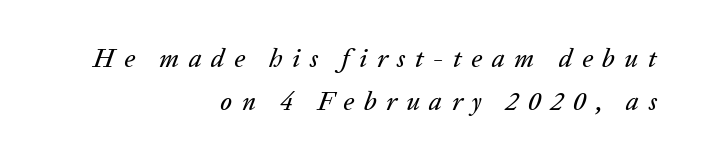
Q: Is the text italic (slanted)? A: Yes, it leans right by about 20 degrees.
Q: Is the text underlined? A: No.
Q: How is the paragraph aligned? A: Right-aligned.
Q: Is the spacing between letters normal or unusually wide? A: Unusually wide.
Q: Is the spacing between lines tight, normal or loose? A: Normal.
